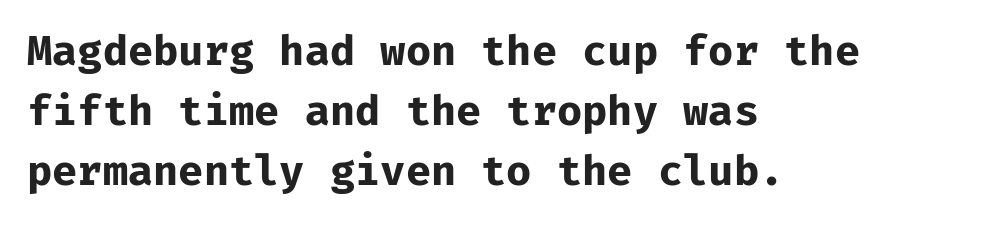
Q: Is the text bold? A: Yes.
Q: Is the text italic (slanted)? A: No, it is upright.
Q: Is the typeface a serif or a sans-serif typeface? A: Sans-serif.
Q: Is the text underlined? A: No.
Q: How is the paragraph aligned? A: Left-aligned.
Q: Is the spacing between letters normal or unusually wide? A: Normal.
Q: Is the spacing between lines tight, normal or loose? A: Normal.
Q: Width (condensed, normal, or wide)? A: Normal.
Q: Stroke contrast? A: Low.
Q: x-height? A: Medium.
Q: Monospaced? A: Yes.
